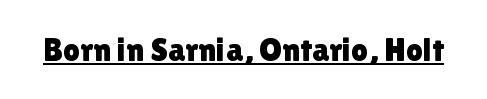
{"serif": "no", "italic": "no", "width": "normal", "stroke_contrast": "low", "x_height": "medium", "monospaced": "no", "underline": "yes", "letter_spacing": "normal", "letter_spacing_em": 0.0, "glyph_px": 33}
